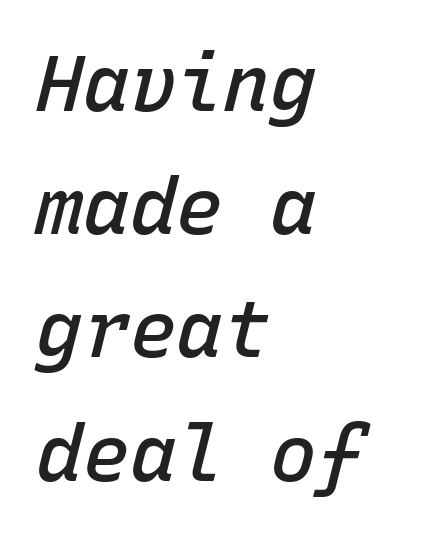
Horizontal bands of white between lines are of average thickness. Descenders are the only things crossing below the line. In terms of letterspacing, this is plain default setting. The passage shown is typed in a monospace face where columns stay perfectly aligned. I'd describe the lettering as semibold — firm but not a full bold.
